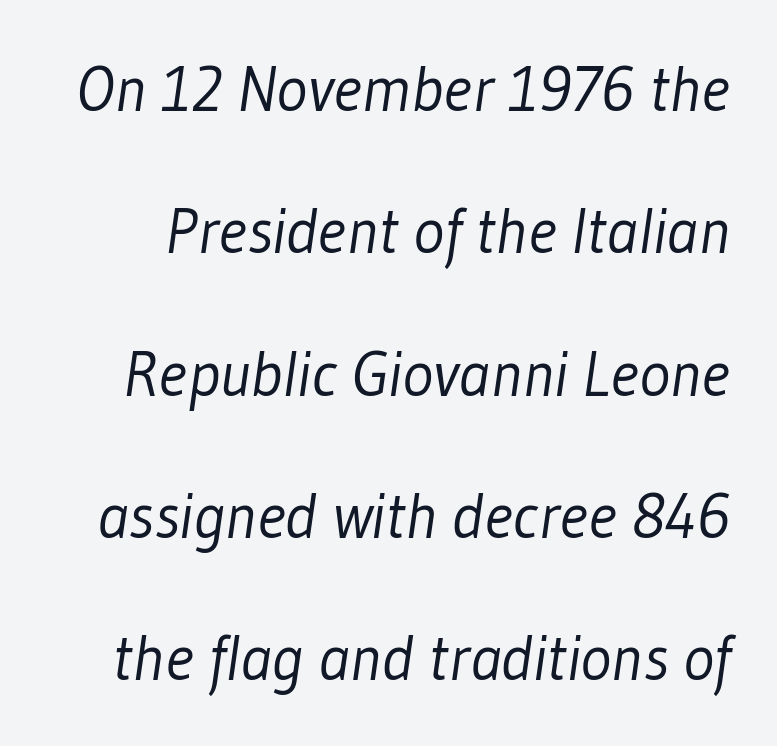
Q: Is the text bold? A: No.
Q: Is the typeface a serif or a sans-serif typeface? A: Sans-serif.
Q: Is the text underlined? A: No.
Q: Is the spacing between letters normal or unusually wide? A: Normal.
Q: Is the spacing between lines tight, normal or loose? A: Loose.
Q: Width (condensed, normal, or wide)? A: Condensed.
Q: Stroke contrast? A: Low.
Q: x-height? A: Medium.
Q: Monospaced? A: No.
